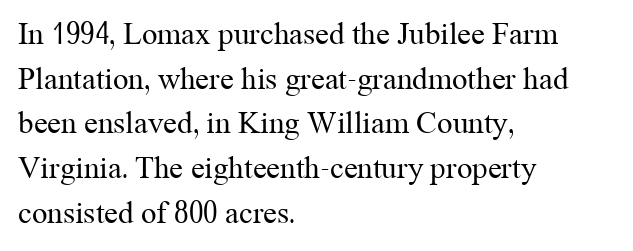
The image shows 31 px regular-weight serif type, upright; set left-aligned, normal line spacing (1.44x), normal letter spacing, not underlined; medium stroke contrast and a medium x-height.
